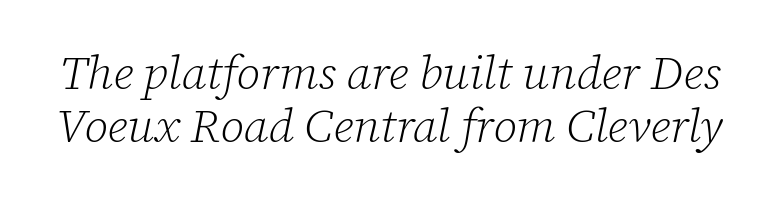
{"serif": "yes", "italic": "yes", "lean": "right", "slant_degrees": 12, "bold": "no", "weight": "light", "width": "normal", "stroke_contrast": "low", "x_height": "medium", "monospaced": "no", "underline": "no", "line_spacing": "tight", "line_spacing_ratio": 1.13, "letter_spacing": "normal", "letter_spacing_em": 0.0, "glyph_px": 47}
